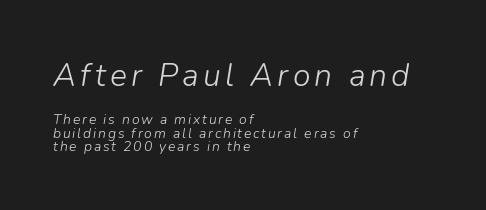
Q: Is the text bold? A: No.
Q: Is the text italic (slanted)? A: Yes, it leans right by about 9 degrees.
Q: Is the text underlined? A: No.
Q: How is the paragraph aligned? A: Left-aligned.
Q: Is the spacing between lines tight, normal or loose? A: Tight.
Q: Which block of text is set in a larger size, the first (top) or the second (bottom)? A: The first (top) one.
Q: Width (condensed, normal, or wide)? A: Normal.
Q: Stroke contrast? A: Low.
Q: x-height? A: Medium.
Q: Monospaced? A: No.
